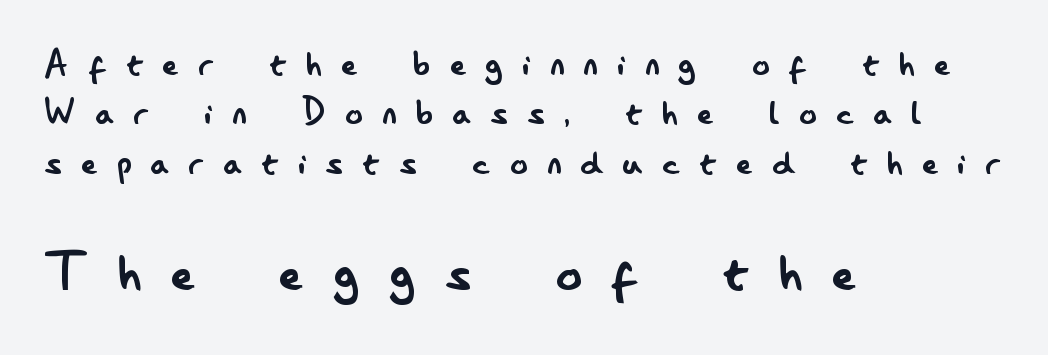
Q: Is the text bold? A: No.
Q: Is the text italic (slanted)? A: No, it is upright.
Q: Is the typeface a serif or a sans-serif typeface? A: Sans-serif.
Q: Is the text underlined? A: No.
Q: How is the paragraph aligned? A: Left-aligned.
Q: Is the spacing between letters normal or unusually wide? A: Unusually wide.
Q: Is the spacing between lines tight, normal or loose? A: Tight.
Q: Which block of text is set in a larger size, the first (top) or the second (bottom)? A: The second (bottom) one.
Q: Width (condensed, normal, or wide)? A: Condensed.
Q: Stroke contrast? A: Low.
Q: x-height? A: Small.
Q: Monospaced? A: No.
